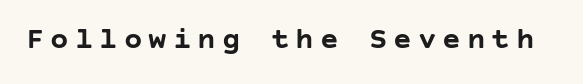
{"serif": "no", "italic": "no", "bold": "yes", "weight": "semibold", "width": "normal", "stroke_contrast": "low", "x_height": "large", "underline": "no", "glyph_px": 31}
